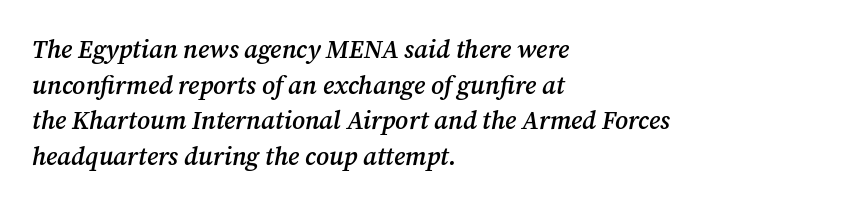
Visually the block forms a straight wall on the left and a jagged coastline on the right. Nobody drew a line under any word here. The axis of the letterforms is tilted away from vertical. Look at the tracking — it's just the regular setting, nothing added. The glyphs have the mass of a demibold cut, below bold. Notice how descenders clear the ascenders below comfortably — that's standard leading.
